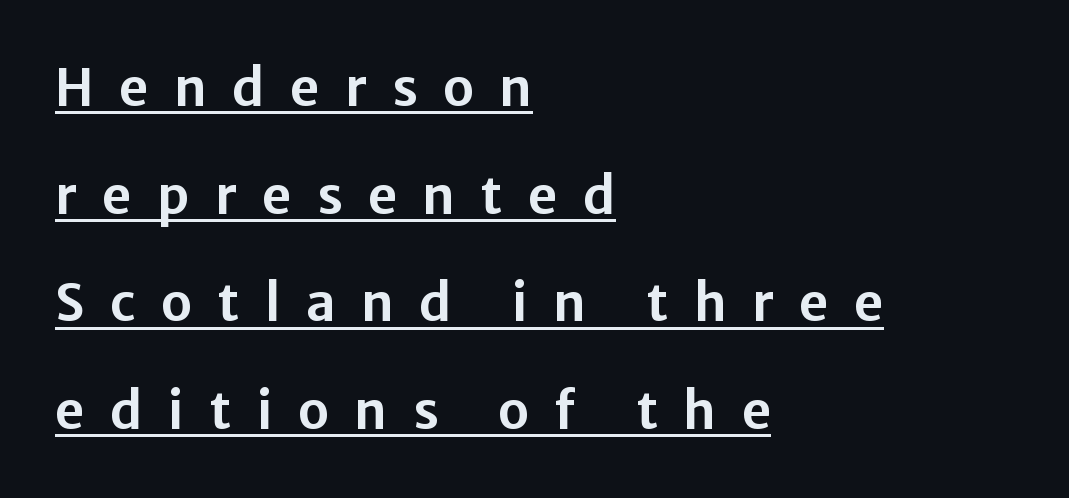
{"serif": "no", "italic": "no", "width": "normal", "stroke_contrast": "low", "x_height": "medium", "monospaced": "no", "underline": "yes", "align": "left", "line_spacing": "loose", "line_spacing_ratio": 2.11, "letter_spacing": "wide", "letter_spacing_em": 0.5, "glyph_px": 51}
